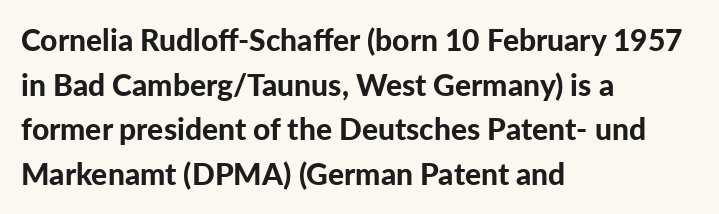
The passage shown is not underscored anywhere. In terms of weight, the rendering is a true, heavy bold. This rendering leaves character spacing at its baseline value. Character widths vary here, with narrow letters taking less room than wide ones.
